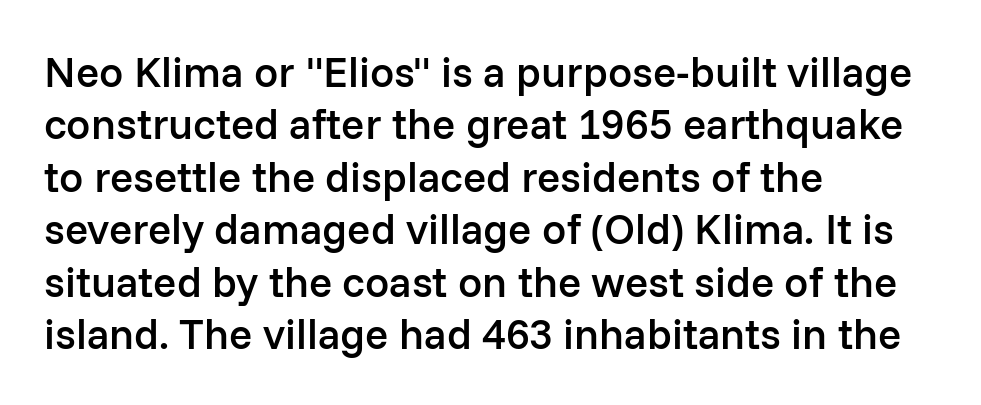
Q: Is the text bold? A: Semi-bold.
Q: Is the text italic (slanted)? A: No, it is upright.
Q: Is the typeface a serif or a sans-serif typeface? A: Sans-serif.
Q: Is the text underlined? A: No.
Q: How is the paragraph aligned? A: Left-aligned.
Q: Is the spacing between letters normal or unusually wide? A: Normal.
Q: Width (condensed, normal, or wide)? A: Normal.
Q: Stroke contrast? A: Low.
Q: x-height? A: Medium.
Q: Monospaced? A: No.
